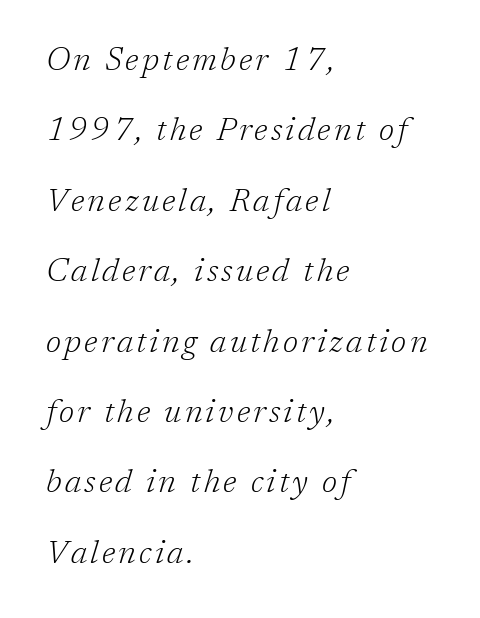
Q: Is the text bold? A: No.
Q: Is the text italic (slanted)? A: Yes, it leans right by about 17 degrees.
Q: Is the typeface a serif or a sans-serif typeface? A: Serif.
Q: Is the text underlined? A: No.
Q: How is the paragraph aligned? A: Left-aligned.
Q: Is the spacing between lines tight, normal or loose? A: Loose.
Q: Width (condensed, normal, or wide)? A: Normal.
Q: Stroke contrast? A: Low.
Q: x-height? A: Medium.
Q: Monospaced? A: No.
